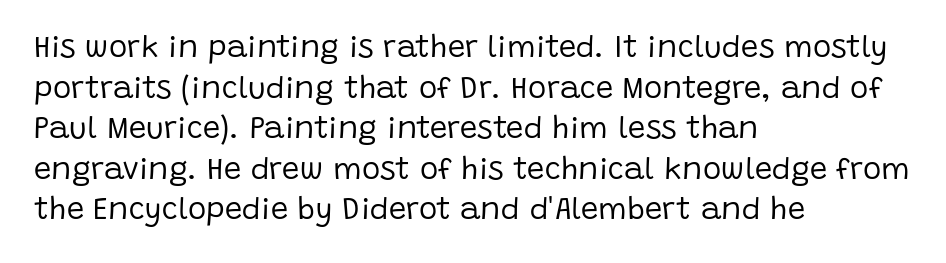
A sans-serif font was chosen for this passage. The setting favours the left margin, as ordinary paragraphs usually do. Note the varied advance widths — an 'i' is clearly narrower than an 'm'. No heavy texture on the line: the type isn't bold.
